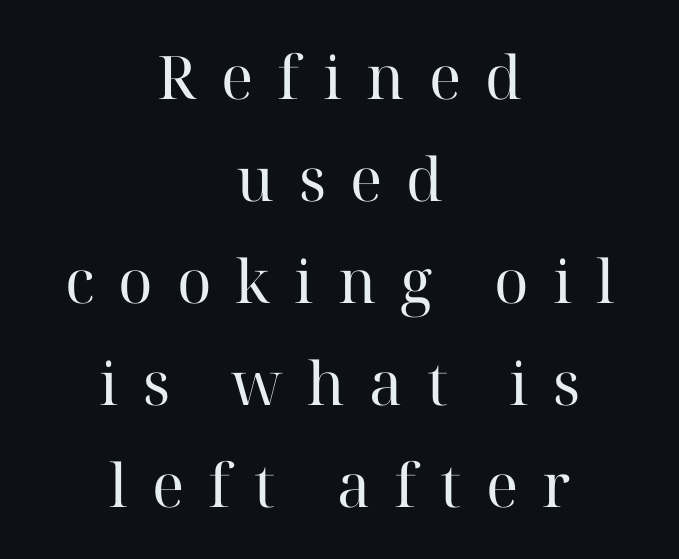
The image shows 60 px regular-weight serif type, upright; set centered, normal line spacing (1.7x), unusually wide letter spacing (+0.4 em), not underlined; high stroke contrast and a medium x-height.
